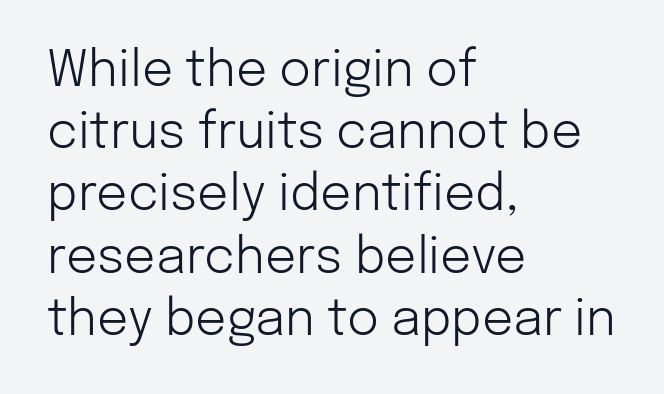
Q: Is the text bold? A: No.
Q: Is the text italic (slanted)? A: No, it is upright.
Q: Is the typeface a serif or a sans-serif typeface? A: Sans-serif.
Q: Is the text underlined? A: No.
Q: How is the paragraph aligned? A: Left-aligned.
Q: Is the spacing between letters normal or unusually wide? A: Normal.
Q: Is the spacing between lines tight, normal or loose? A: Normal.
Q: Width (condensed, normal, or wide)? A: Normal.
Q: Stroke contrast? A: Low.
Q: x-height? A: Medium.
Q: Monospaced? A: No.
